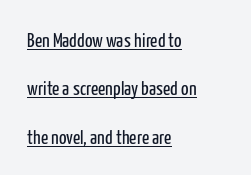
The image shows 20 px text type, upright; set left-aligned, loose line spacing (2.42x), normal letter spacing, underlined.
